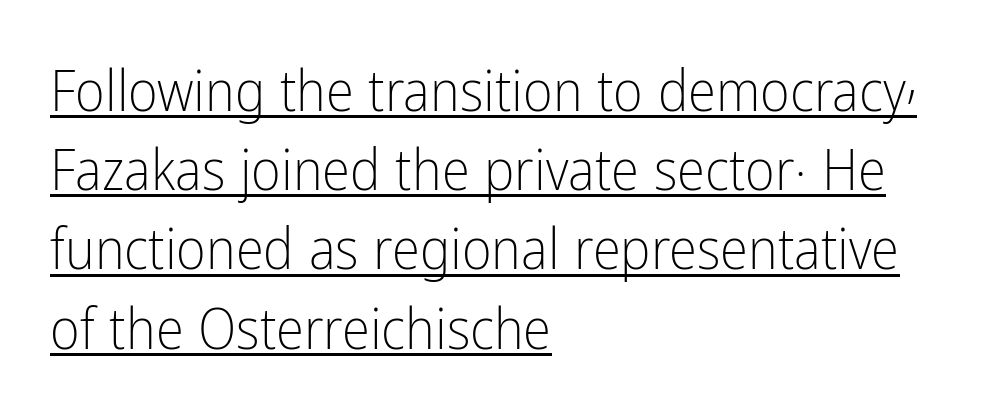
{"serif": "no", "italic": "no", "bold": "no", "weight": "light", "width": "condensed", "stroke_contrast": "low", "x_height": "medium", "monospaced": "no", "underline": "yes", "align": "left", "line_spacing": "normal", "line_spacing_ratio": 1.39, "letter_spacing": "normal", "letter_spacing_em": 0.0, "glyph_px": 57}
